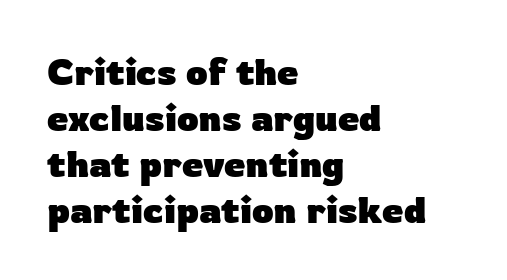
{"serif": "no", "italic": "no", "bold": "yes", "weight": "heavy", "width": "normal", "stroke_contrast": "low", "x_height": "medium", "monospaced": "no", "underline": "no", "align": "left", "line_spacing_ratio": 1.21, "letter_spacing": "normal", "letter_spacing_em": 0.0, "glyph_px": 38}
